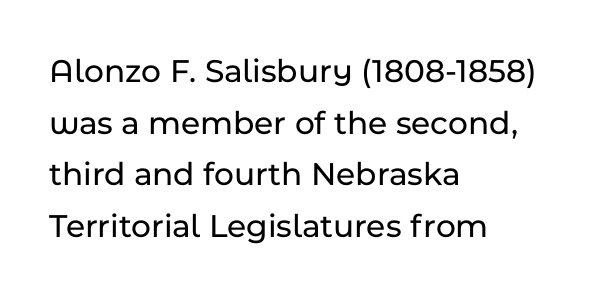
{"serif": "no", "italic": "no", "width": "normal", "stroke_contrast": "low", "x_height": "medium", "monospaced": "no", "underline": "no", "align": "left", "line_spacing": "normal", "line_spacing_ratio": 1.52, "letter_spacing": "normal", "letter_spacing_em": 0.0, "glyph_px": 34}
